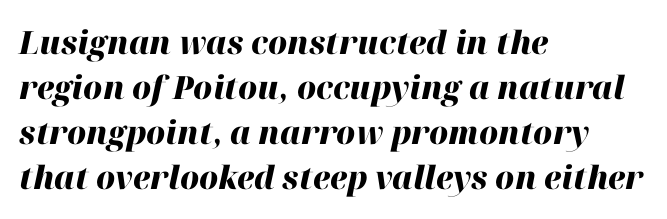
The rendering anchors every line to the left-hand side. You could call the tracking neutral — neither tight nor loose. These lines were composed using italics. Normally led — the rows are evenly, conventionally spaced. The rendering uses a bold face; every stroke is thick and dark.
